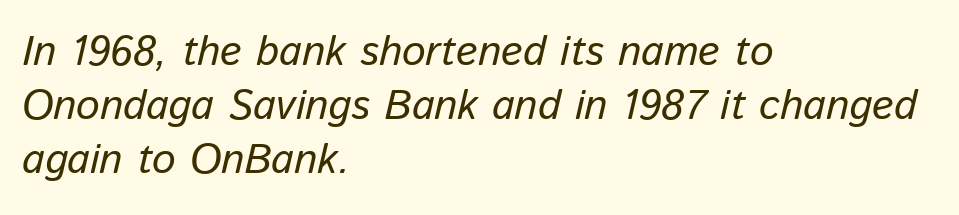
The image shows 42 px regular-weight type, italic (leaning right); set left-aligned, normal line spacing (1.29x), normal letter spacing, not underlined; low stroke contrast and a medium x-height.
